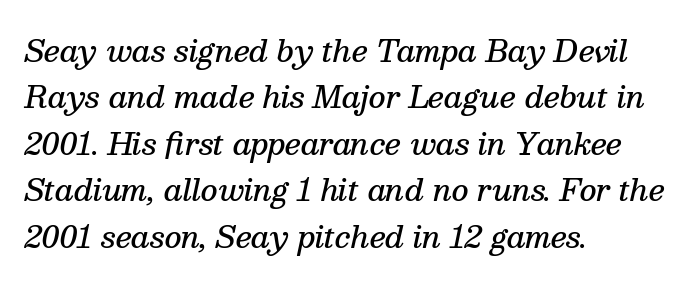
{"serif": "yes", "italic": "yes", "lean": "right", "slant_degrees": 13, "bold": "semi", "weight": "semibold", "width": "normal", "stroke_contrast": "medium", "x_height": "medium", "monospaced": "no", "underline": "no", "align": "left", "line_spacing": "normal", "line_spacing_ratio": 1.6, "letter_spacing": "normal", "letter_spacing_em": 0.0, "glyph_px": 29}
